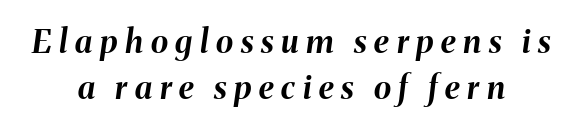
The image shows 32 px bold type, italic (leaning right); set centered, normal line spacing (1.44x), unusually wide letter spacing (+0.24 em), not underlined; medium stroke contrast and a medium x-height.
